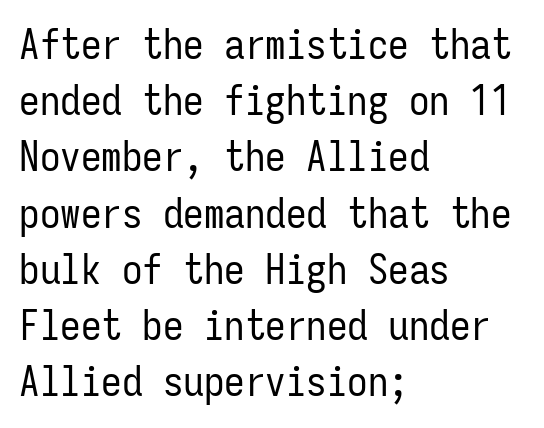
Q: Is the text bold? A: No.
Q: Is the text italic (slanted)? A: No, it is upright.
Q: Is the typeface a serif or a sans-serif typeface? A: Sans-serif.
Q: Is the text underlined? A: No.
Q: How is the paragraph aligned? A: Left-aligned.
Q: Is the spacing between letters normal or unusually wide? A: Normal.
Q: Is the spacing between lines tight, normal or loose? A: Normal.
Q: Width (condensed, normal, or wide)? A: Condensed.
Q: Stroke contrast? A: Low.
Q: x-height? A: Medium.
Q: Monospaced? A: Yes.
